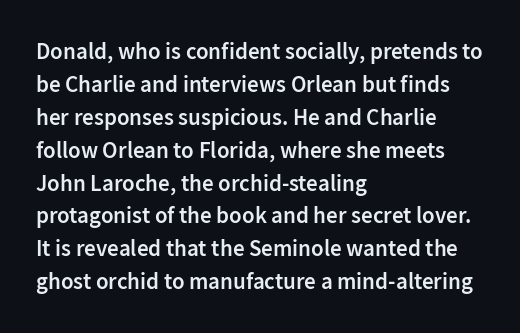
{"italic": "no", "bold": "semi", "underline": "no", "align": "left", "line_spacing": "normal", "line_spacing_ratio": 1.43, "letter_spacing": "normal", "letter_spacing_em": 0.0, "glyph_px": 23}
